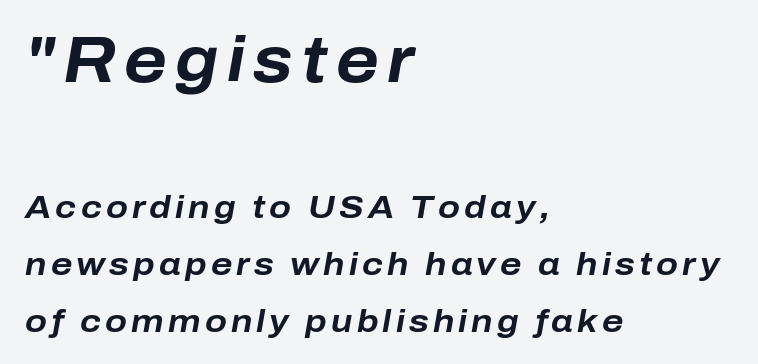
Caption: bold face, heavy strokes. These two chunks differ in scale, with the top chunk taking the larger measure. Looking at the ascenders, they clearly lean. These lines are set flush left with a ragged right edge. The strip under each line holds only bare page.
